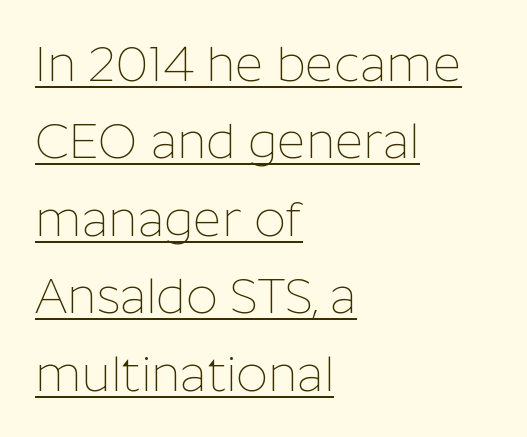
This sample uses plain, unmodified letter spacing. The glyphs in this specimen are sans serif. Honestly, the row spacing looks completely unremarkable. The glyphs are accompanied by a horizontal stroke just below them. Do the characters align in a grid? No, the font is proportional.
